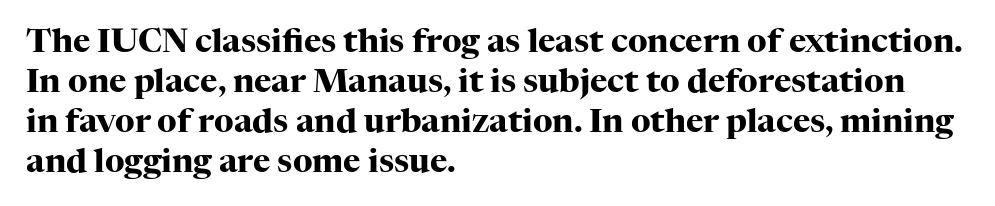
{"serif": "yes", "italic": "no", "bold": "yes", "weight": "heavy", "width": "normal", "stroke_contrast": "high", "x_height": "medium", "monospaced": "no", "underline": "no", "align": "left", "line_spacing_ratio": 1.21, "letter_spacing": "normal", "letter_spacing_em": 0.0, "glyph_px": 33}
